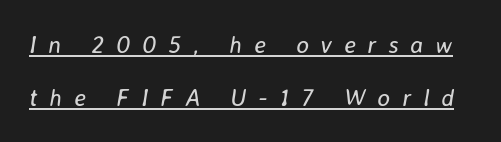
Stroke mass is kept to a normal reading level or below. Like a heading marked for emphasis, these lines bear an underscore. This is oblique type, the kind used for emphasis or titles. Compared with typical paragraphs, the rows here are farther apart. Someone cranked the tracking dial way up on this one.
